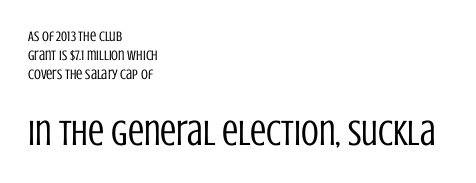
The image shows 36 px regular-weight, condensed sans-serif type, upright; set left-aligned, normal line spacing (1.35x), normal letter spacing, not underlined; the second (bottom) block is 2.57x larger; low stroke contrast and a large x-height.
